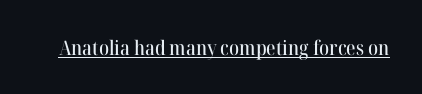
{"italic": "no", "underline": "yes", "letter_spacing": "normal", "letter_spacing_em": 0.0, "glyph_px": 20}
